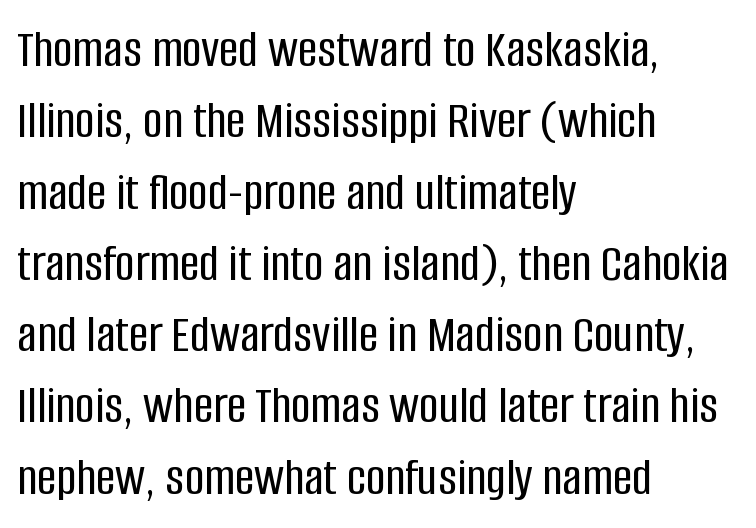
The image shows 54 px condensed sans-serif type, upright; set left-aligned, normal line spacing (1.32x), normal letter spacing, not underlined; low stroke contrast and a large x-height.
